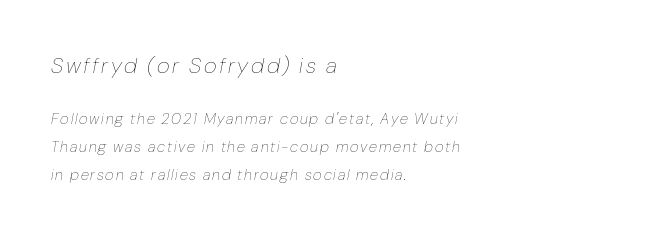
The image shows 22 px text type, italic (leaning right); set left-aligned, line spacing 1.85x, not underlined; the first (top) block is 1.47x larger.
